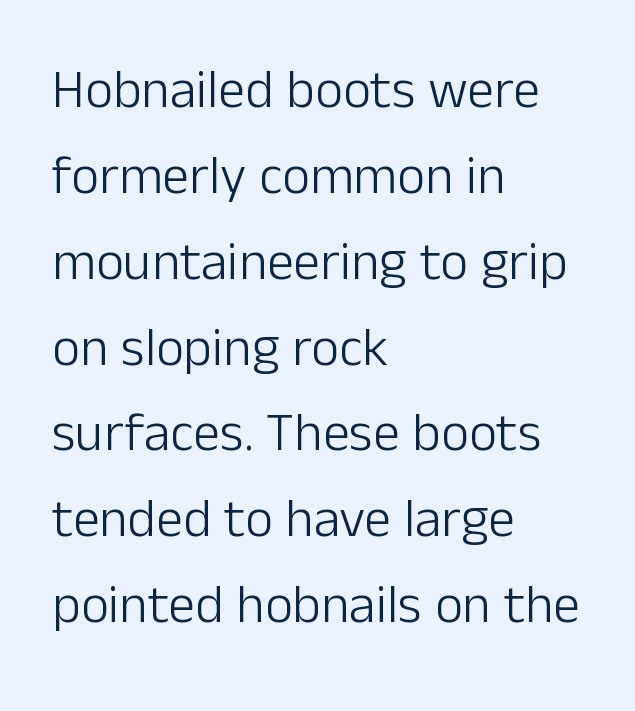
Q: Is the text bold? A: No.
Q: Is the text italic (slanted)? A: No, it is upright.
Q: Is the typeface a serif or a sans-serif typeface? A: Sans-serif.
Q: Is the text underlined? A: No.
Q: How is the paragraph aligned? A: Left-aligned.
Q: Is the spacing between letters normal or unusually wide? A: Normal.
Q: Is the spacing between lines tight, normal or loose? A: Normal.
Q: Width (condensed, normal, or wide)? A: Normal.
Q: Stroke contrast? A: Low.
Q: x-height? A: Medium.
Q: Monospaced? A: No.
